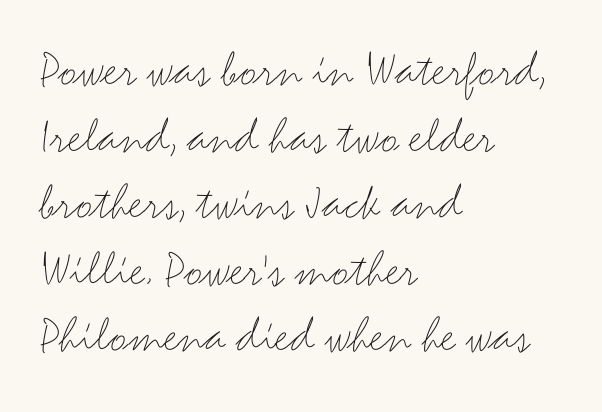
The image shows 52 px thin, wide sans-serif type; set left-aligned, normal line spacing (1.28x), normal letter spacing, not underlined; medium stroke contrast and a small x-height.
